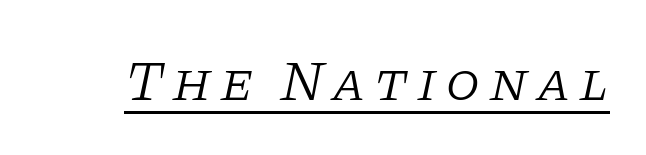
The image shows 56 px light serif type, italic (leaning right); set underlined; low stroke contrast and a large x-height.
